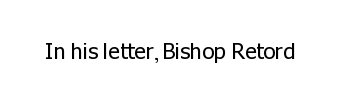
Q: Is the text bold? A: No.
Q: Is the text italic (slanted)? A: No, it is upright.
Q: Is the text underlined? A: No.
Q: Is the spacing between letters normal or unusually wide? A: Normal.
